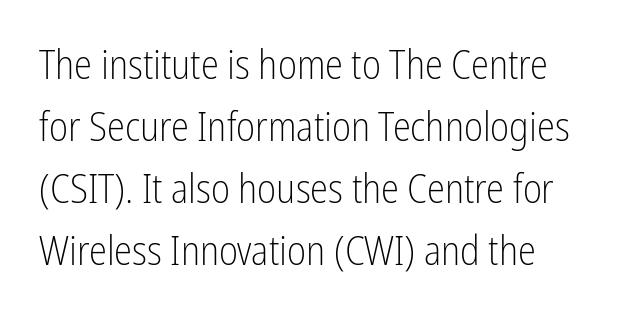
Spacing verdict: proportional, widths tailored to each character. A normal amount of white space separates one row of letters from the next. The gaps between neighbouring characters are ordinary and unremarkable. The text was rendered using a sans face with plain stroke endings. No chunkiness to these letters — they're not bold. If you drew a line through each stem, it would be perfectly vertical.
